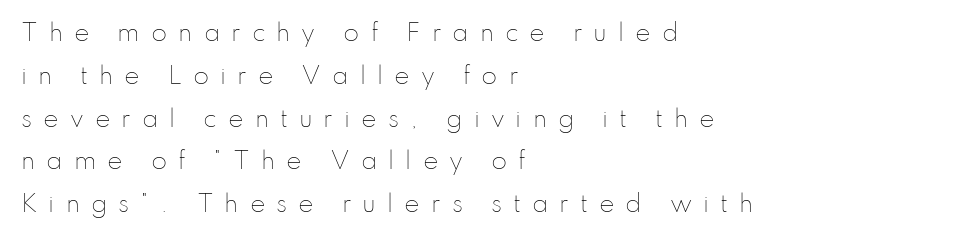
{"italic": "no", "bold": "no", "underline": "no", "align": "left", "line_spacing_ratio": 1.86, "letter_spacing": "wide", "letter_spacing_em": 0.48, "glyph_px": 23}
